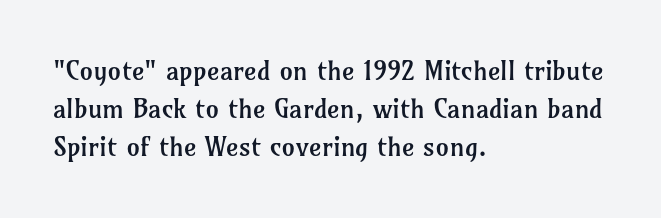
The designer left line spacing at the default. A classic flush-left, rag-right setting is used for this passage. The font sits on the lighter half of the weight spectrum, regular included. The letters stand straight up with perfectly vertical stems. No word sits above an underline.
